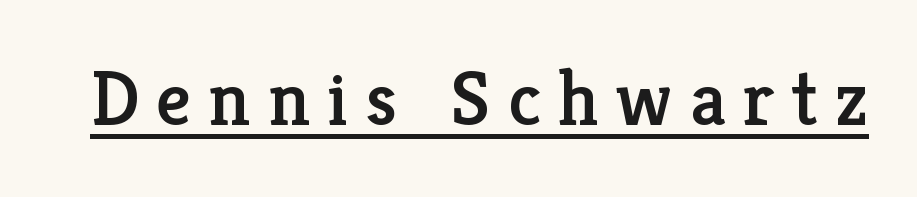
Q: Is the text italic (slanted)? A: No, it is upright.
Q: Is the typeface a serif or a sans-serif typeface? A: Serif.
Q: Is the text underlined? A: Yes.
Q: Is the spacing between letters normal or unusually wide? A: Unusually wide.
Q: Width (condensed, normal, or wide)? A: Normal.
Q: Stroke contrast? A: Low.
Q: x-height? A: Medium.
Q: Monospaced? A: No.
